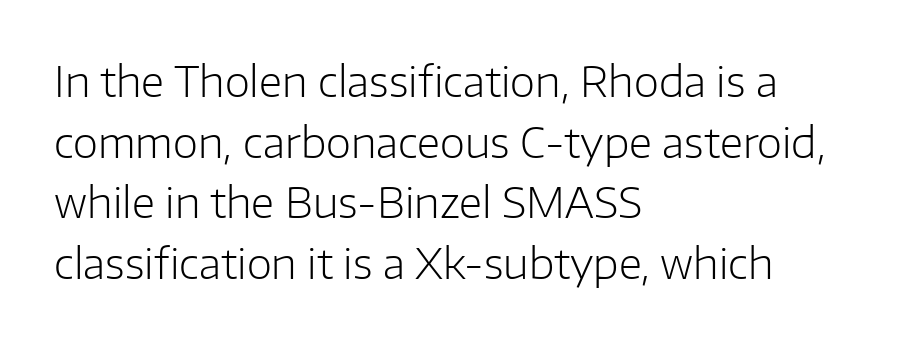
The image shows 41 px light sans-serif type, upright; set left-aligned, normal line spacing (1.48x), normal letter spacing, not underlined; low stroke contrast and a medium x-height.
